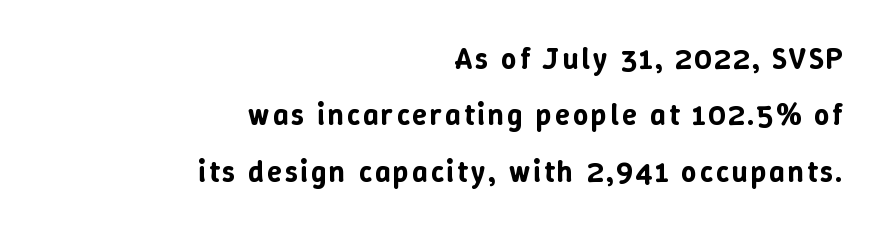
Is there any slant? The stems are plumb. Short and long lines alike share a common ending point at right. Do the characters align in a grid? No, the font is proportional. Check the space under the baseline: it is left empty.
